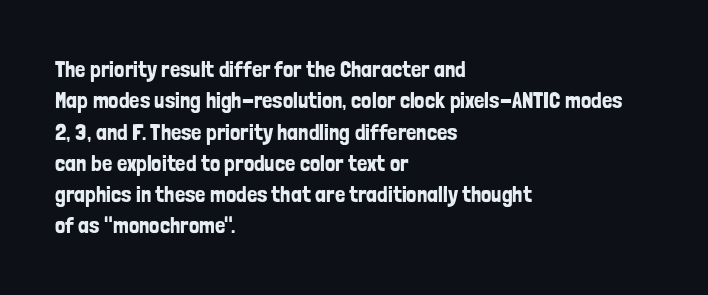
Q: Is the text italic (slanted)? A: No, it is upright.
Q: Is the text underlined? A: No.
Q: How is the paragraph aligned? A: Left-aligned.
Q: Is the spacing between letters normal or unusually wide? A: Normal.
Q: Is the spacing between lines tight, normal or loose? A: Normal.
